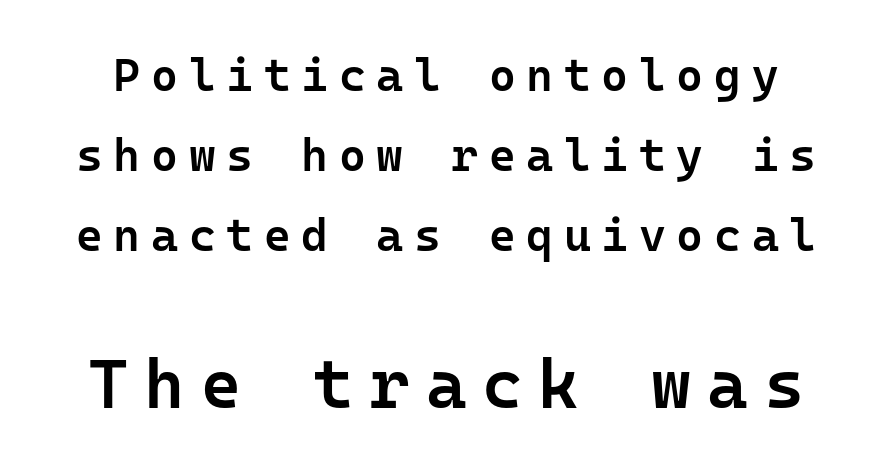
{"serif": "no", "italic": "no", "bold": "semi", "weight": "semibold", "width": "normal", "stroke_contrast": "low", "x_height": "medium", "monospaced": "yes", "underline": "no", "line_spacing_ratio": 1.74, "letter_spacing": "wide", "letter_spacing_em": 0.23, "larger_block": "second", "size_ratio": 1.5, "glyph_px": 69}
